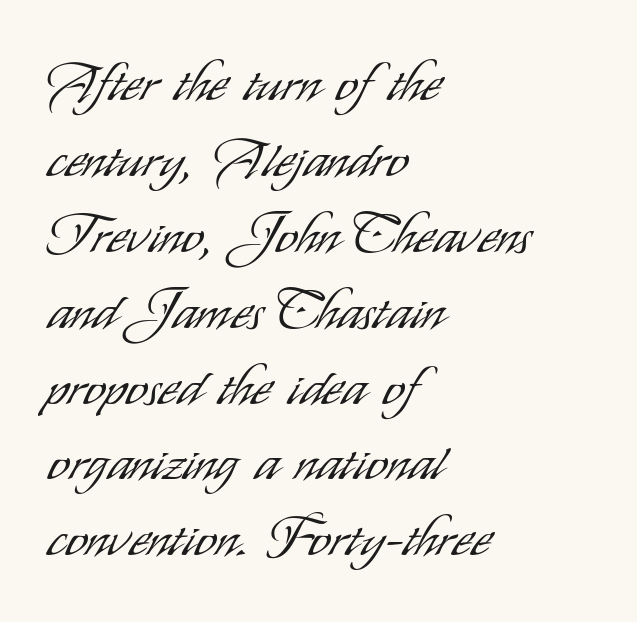
The passage shown is typed in a proportional face where columns would drift. Regarding leading, the lines here are spaced in the standard way. Serif or sans? Sans — the stroke terminals are bare. The passage is arranged the way most books set body copy — flush left. Students, note that the glyphs here touch the page at normal intervals.
